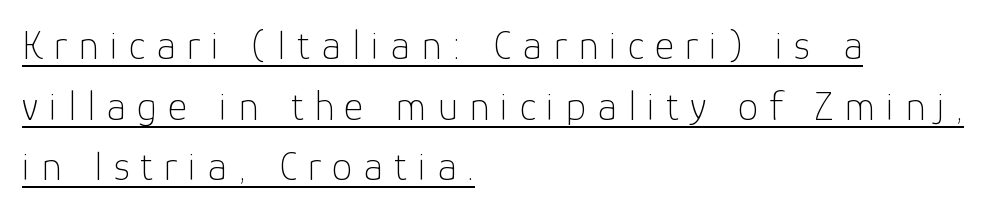
The image shows 41 px thin sans-serif type, upright; set left-aligned, normal line spacing (1.48x), unusually wide letter spacing (+0.27 em), underlined; low stroke contrast and a medium x-height.
